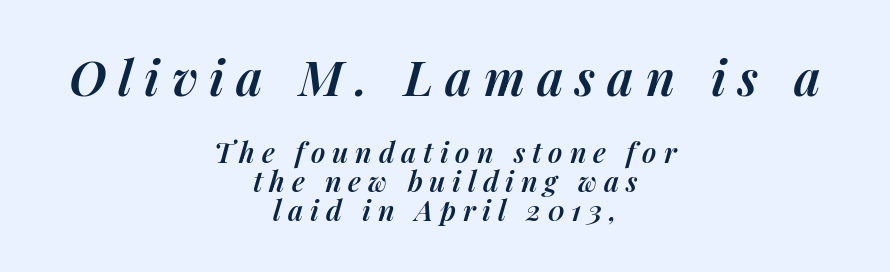
Strokes here are thickened, but only to semibold level. The initial chunk of copy outweighs the following chunk in type size. The block of text is dense from top to bottom, with scant space between rows. There's an unmistakable incline to the writing here. Which margin do the lines hug? Neither — every line sits in the middle. Do the characters align in a grid? No, the font is proportional.
